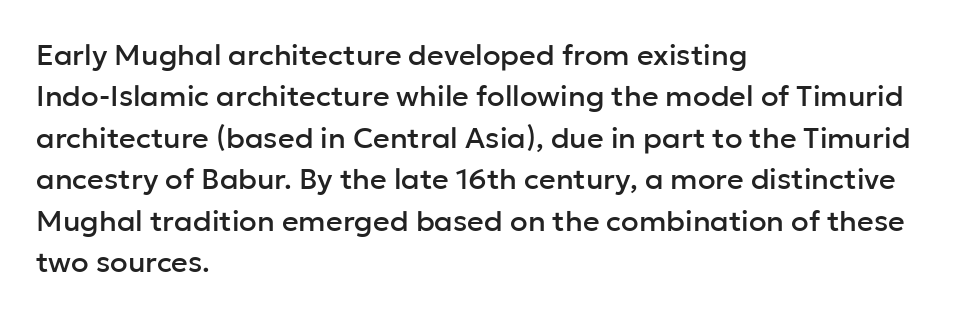
A student would call this left alignment; a typographer would say flush left, rag right. Are there feet on the stems? There aren't — it's a sans. This sample uses plain, unmodified letter spacing. Notice how descenders clear the ascenders below comfortably — that's standard leading. Spacing verdict: proportional, widths tailored to each character.
